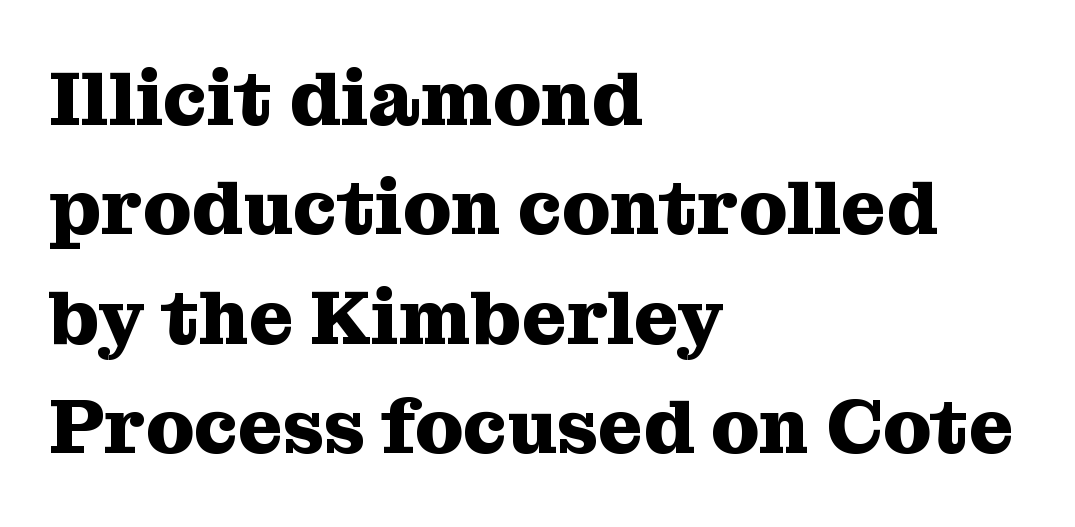
The passage shown is not underscored anywhere. Students, this is bold: see how much ink each stroke carries. A serif font was chosen for this passage. The typography opts for an upright posture over an oblique one.
